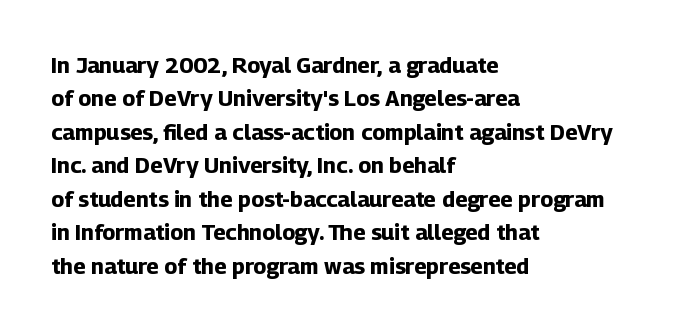
The image shows 22 px bold type, upright; set left-aligned, normal line spacing (1.52x), normal letter spacing, not underlined.
